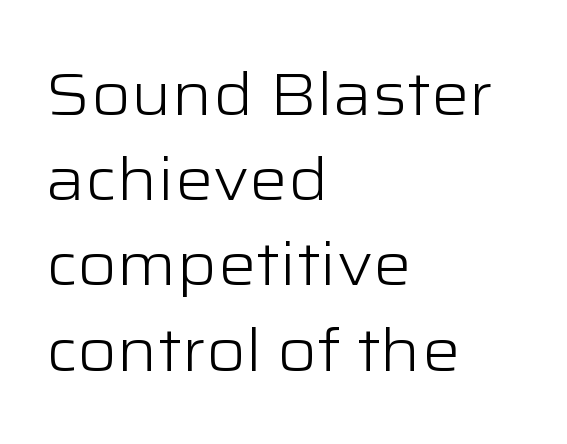
The image shows 60 px light, wide sans-serif type, upright; set left-aligned, normal line spacing (1.42x), normal letter spacing, not underlined; low stroke contrast and a medium x-height.
